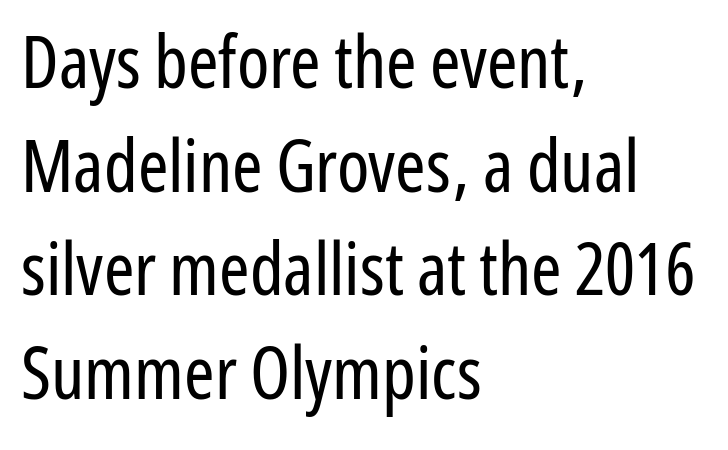
Line spacing here is normal. Do the letters lean? They stand straight. Heaviness? Minimal to ordinary, like unemphasized prose. Type style note: lacks serifs. Leftover space on each line is placed entirely after the last word.
